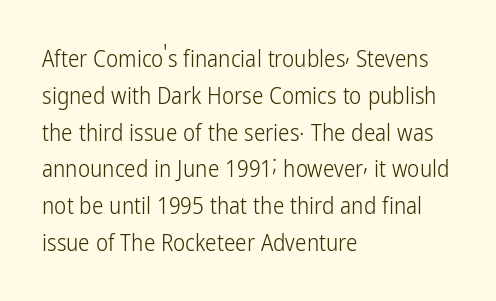
The rendering uses a moderate line-height, typical for paragraphs. The cut favours lightness, reaching ordinary text weight at its darkest. This is roman type, the default non-slanted kind. A student would call this left alignment; a typographer would say flush left, rag right. Honestly, there is no underline to notice here at all. The letterforms sit shoulder to shoulder at normal distance.
